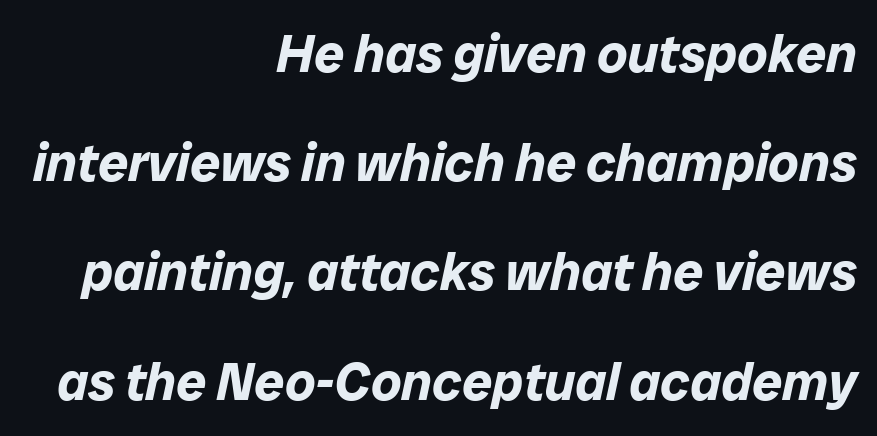
Q: Is the text bold? A: Yes.
Q: Is the text italic (slanted)? A: Yes, it leans right by about 12 degrees.
Q: Is the text underlined? A: No.
Q: How is the paragraph aligned? A: Right-aligned.
Q: Is the spacing between letters normal or unusually wide? A: Normal.
Q: Is the spacing between lines tight, normal or loose? A: Loose.
Q: Width (condensed, normal, or wide)? A: Normal.
Q: Stroke contrast? A: Low.
Q: x-height? A: Medium.
Q: Monospaced? A: No.
